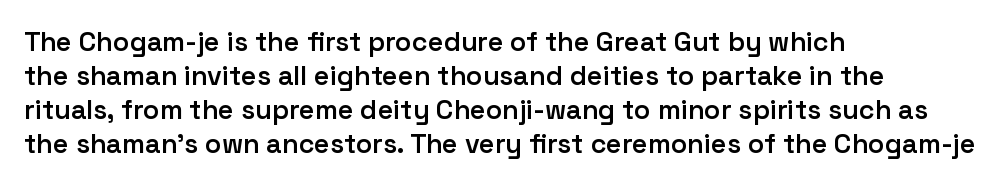
The type sits square on the baseline with zero lean. A clean baseline with only descenders dipping below it. This sample is left-justified, so line endings fall wherever the words run out. Characters follow at the spacing the type designer built in. The font is running at a semibold setting, under full bold. This block has exactly the height ordinary leading produces.
